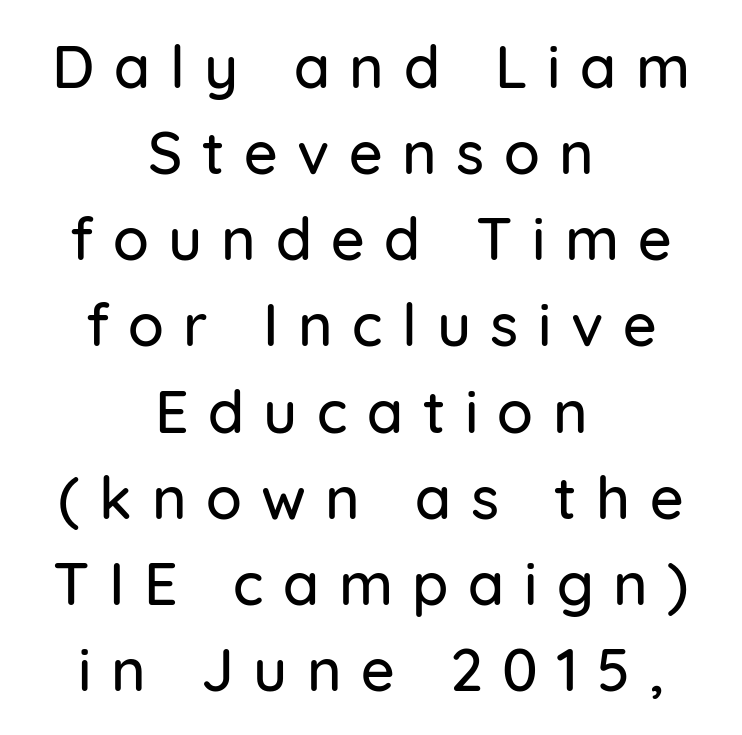
Does the leading feel generous? No, just average. The designer went with a sans here, leaving each stem footless. Proportional: the letters do not fall into vertical columns. Quick note: not italic, upright.
